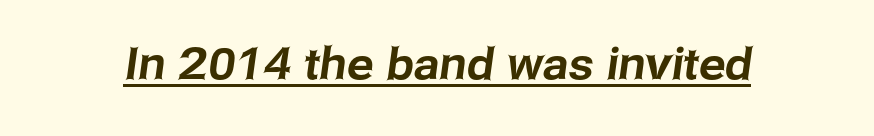
Q: Is the typeface a serif or a sans-serif typeface? A: Sans-serif.
Q: Is the text underlined? A: Yes.
Q: Is the spacing between letters normal or unusually wide? A: Normal.
Q: Width (condensed, normal, or wide)? A: Normal.
Q: Stroke contrast? A: Low.
Q: x-height? A: Medium.
Q: Monospaced? A: No.
